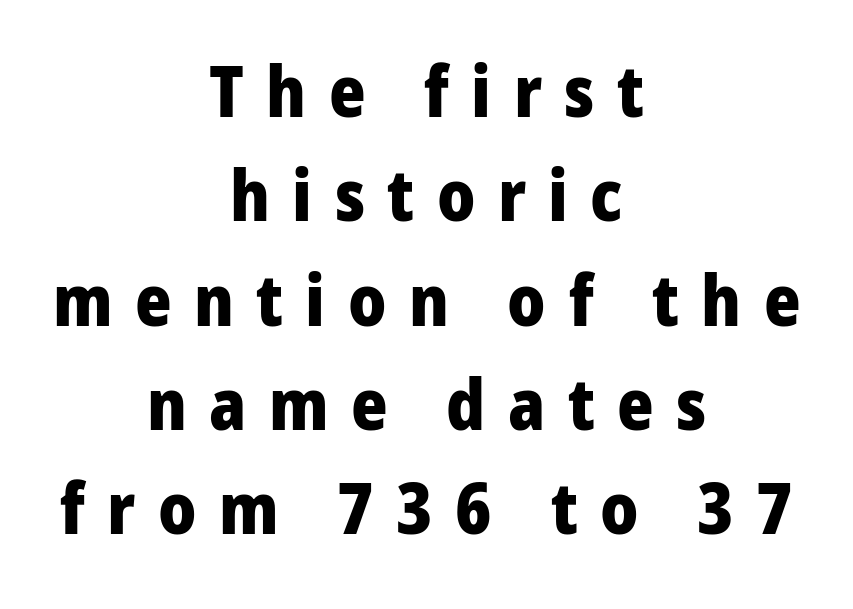
Q: Is the text bold? A: Yes.
Q: Is the text italic (slanted)? A: No, it is upright.
Q: Is the typeface a serif or a sans-serif typeface? A: Sans-serif.
Q: Is the text underlined? A: No.
Q: How is the paragraph aligned? A: Centered.
Q: Is the spacing between letters normal or unusually wide? A: Unusually wide.
Q: Is the spacing between lines tight, normal or loose? A: Normal.
Q: Width (condensed, normal, or wide)? A: Normal.
Q: Stroke contrast? A: Low.
Q: x-height? A: Medium.
Q: Monospaced? A: No.
